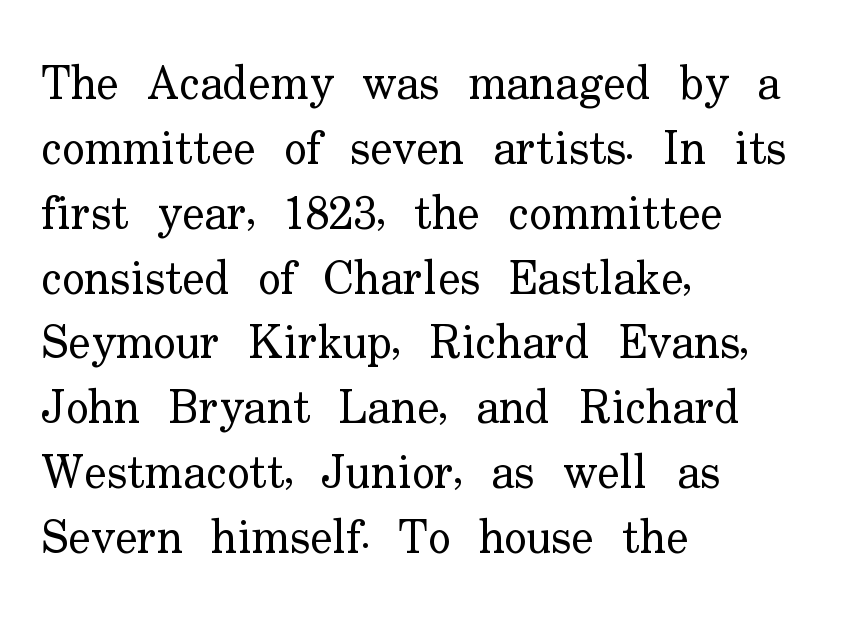
Q: Is the text bold? A: No.
Q: Is the text italic (slanted)? A: No, it is upright.
Q: Is the typeface a serif or a sans-serif typeface? A: Serif.
Q: Is the text underlined? A: No.
Q: How is the paragraph aligned? A: Left-aligned.
Q: Is the spacing between letters normal or unusually wide? A: Normal.
Q: Is the spacing between lines tight, normal or loose? A: Normal.
Q: Width (condensed, normal, or wide)? A: Normal.
Q: Stroke contrast? A: Low.
Q: x-height? A: Small.
Q: Monospaced? A: No.
